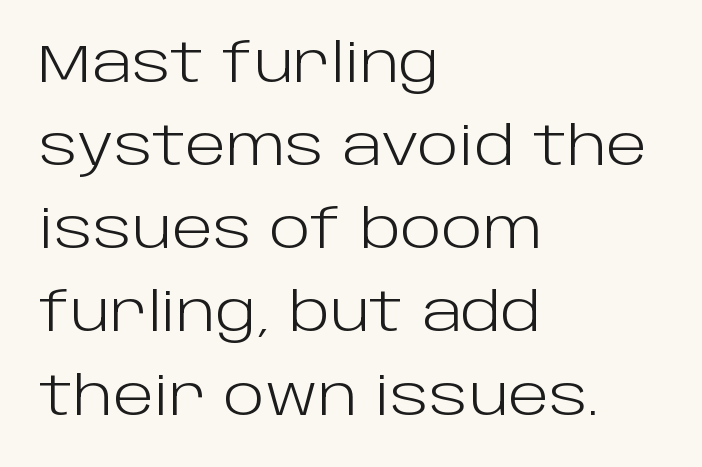
This block has exactly the height ordinary leading produces. Casual observation: everything's shoved over to the left. Standard letterfit; no display-style spreading of the glyphs. Quick note: not italic, upright. Varying glyph widths throughout — classic text-font behaviour. Has an underline been added? It has not.
